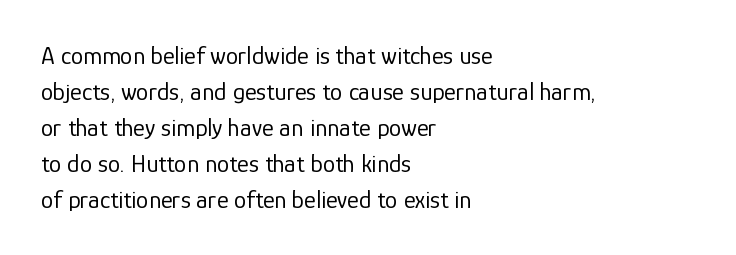
The image shows 25 px text type, upright; set left-aligned, normal line spacing (1.44x), normal letter spacing, not underlined.
